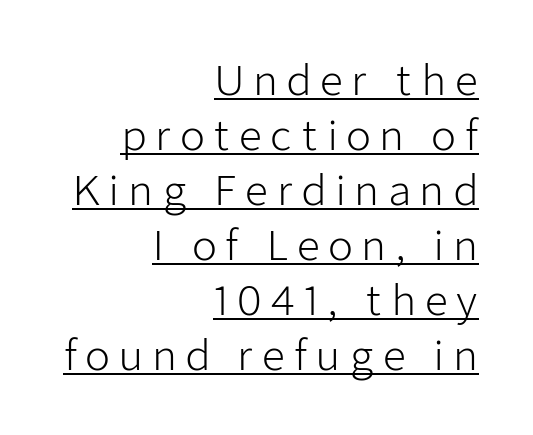
Does the type have serifs? No, each stem ends abruptly. Vertical stems look standard width or narrower in stroke. Looks like regular typesetting: each glyph gets only the width it needs. In terms of leading, this rendering sits right in the middle. The specimen includes a rule beneath the text block's lines. Inter-character spacing is expanded well beyond the font's built-in metrics.
